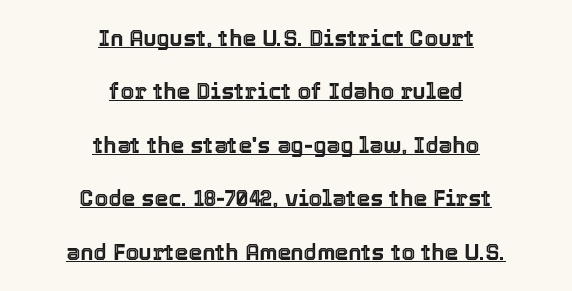
The image shows 22 px text type, upright; set centered, loose line spacing (2.43x), normal letter spacing, underlined.
